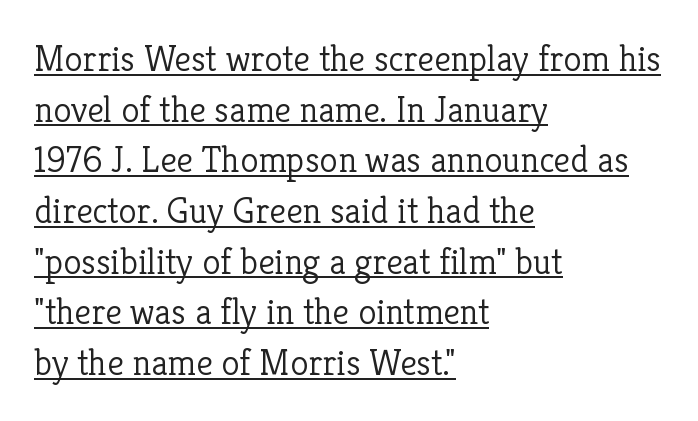
The paragraph has a hard left edge and a soft right edge. A rule runs beneath these lines of type. Compared with typical body copy, the letter spacing here is the same. These lines are rendered in a variable-pitch font. Serifs: yes, visible at the terminals of the letterforms.
